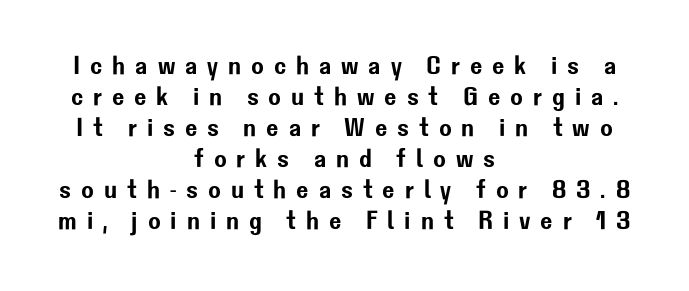
This sample uses an upright cut, with every glyph sitting square on the baseline. Honestly, there is no underline to notice here at all. Caption: expanded tracking, letters set apart. Both edges are ragged and mirror each other, which tells us the setting is centered.
